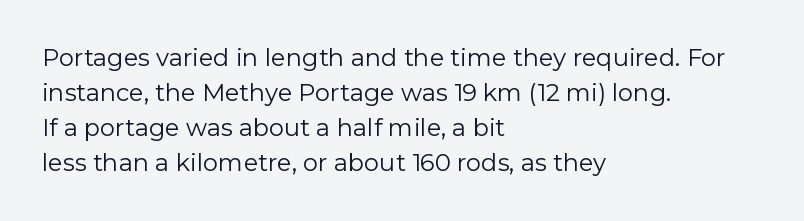
Q: Is the text bold? A: No.
Q: Is the text italic (slanted)? A: No, it is upright.
Q: Is the text underlined? A: No.
Q: How is the paragraph aligned? A: Left-aligned.
Q: Is the spacing between letters normal or unusually wide? A: Normal.
Q: Is the spacing between lines tight, normal or loose? A: Normal.
